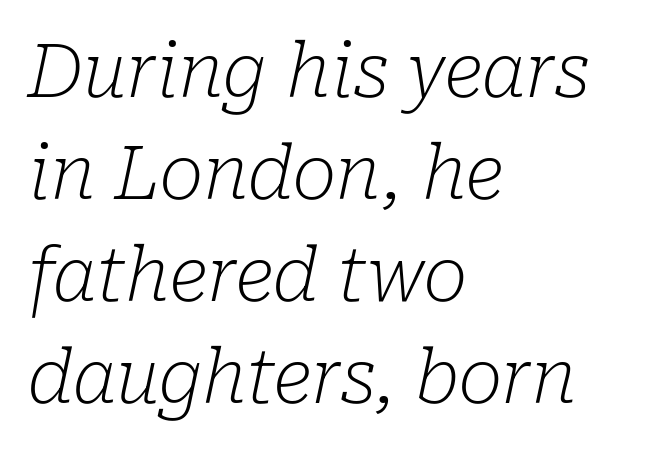
The image shows 74 px light serif type, italic (leaning right); set left-aligned, normal line spacing (1.38x), normal letter spacing, not underlined; low stroke contrast and a medium x-height.
